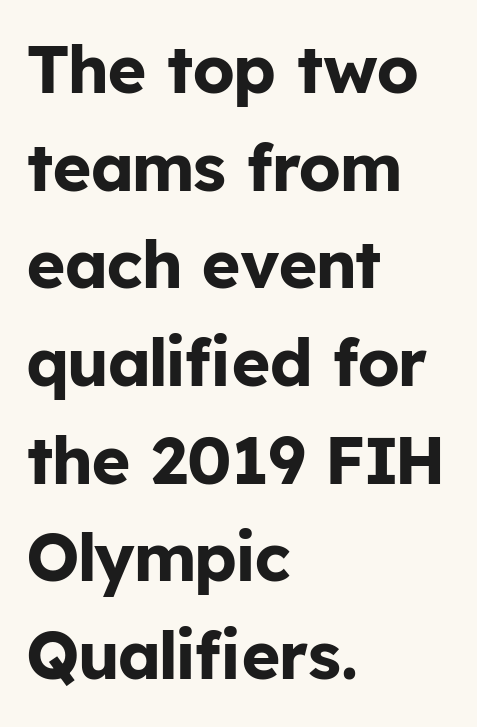
{"serif": "no", "italic": "no", "bold": "yes", "weight": "bold", "width": "normal", "stroke_contrast": "low", "x_height": "medium", "monospaced": "no", "underline": "no", "align": "left", "line_spacing": "normal", "line_spacing_ratio": 1.48, "letter_spacing": "normal", "letter_spacing_em": 0.0, "glyph_px": 66}
